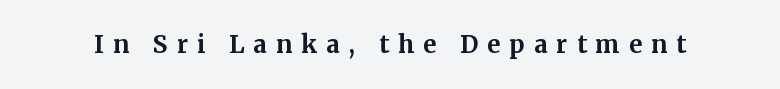
The image shows 24 px bold type, upright; set unusually wide letter spacing (+0.38 em), not underlined.
